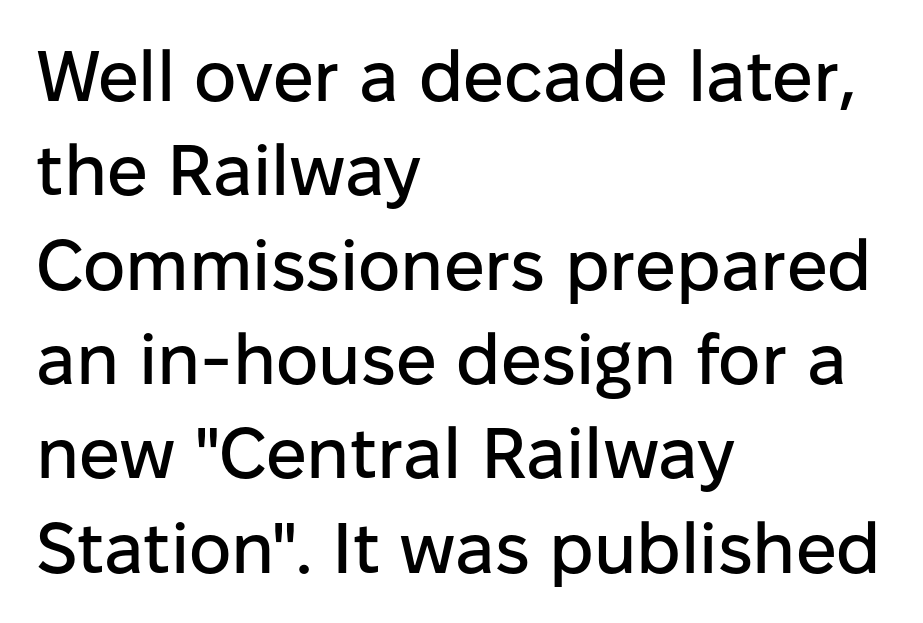
The image shows 72 px sans-serif type, upright; set left-aligned, normal line spacing (1.31x), normal letter spacing, not underlined; low stroke contrast and a medium x-height.
